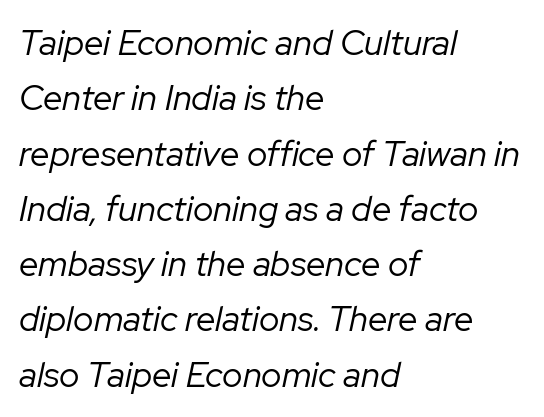
{"italic": "yes", "lean": "right", "slant_degrees": 12, "bold": "no", "weight": "regular", "width": "normal", "stroke_contrast": "low", "x_height": "medium", "monospaced": "no", "underline": "no", "align": "left", "line_spacing": "normal", "line_spacing_ratio": 1.58, "letter_spacing": "normal", "letter_spacing_em": 0.0, "glyph_px": 35}
